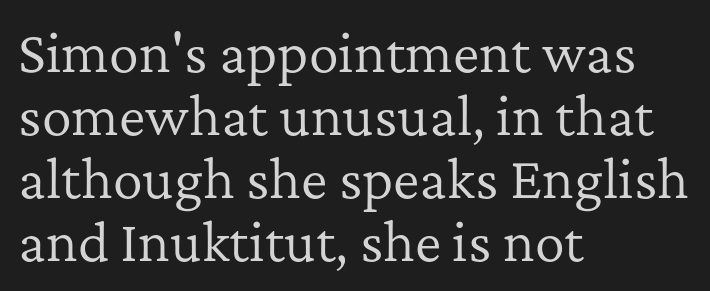
The image shows 50 px regular-weight serif type, upright; set left-aligned, normal line spacing (1.26x), normal letter spacing, not underlined; low stroke contrast and a medium x-height.
